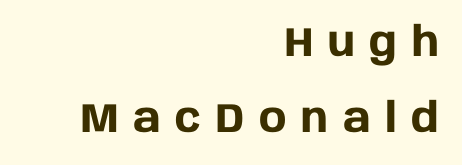
{"serif": "no", "italic": "no", "bold": "yes", "weight": "heavy", "width": "normal", "stroke_contrast": "low", "x_height": "large", "monospaced": "no", "underline": "no", "align": "right", "line_spacing_ratio": 1.85, "letter_spacing": "wide", "letter_spacing_em": 0.36, "glyph_px": 41}
